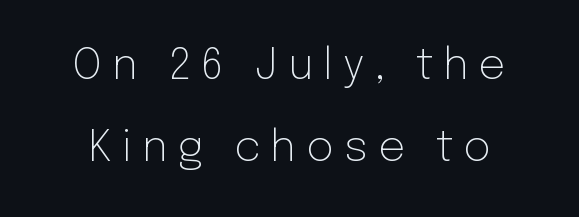
Q: Is the text bold? A: No.
Q: Is the text italic (slanted)? A: No, it is upright.
Q: Is the typeface a serif or a sans-serif typeface? A: Sans-serif.
Q: Is the text underlined? A: No.
Q: Is the spacing between letters normal or unusually wide? A: Unusually wide.
Q: Is the spacing between lines tight, normal or loose? A: Loose.
Q: Width (condensed, normal, or wide)? A: Normal.
Q: Stroke contrast? A: Low.
Q: x-height? A: Medium.
Q: Monospaced? A: No.
